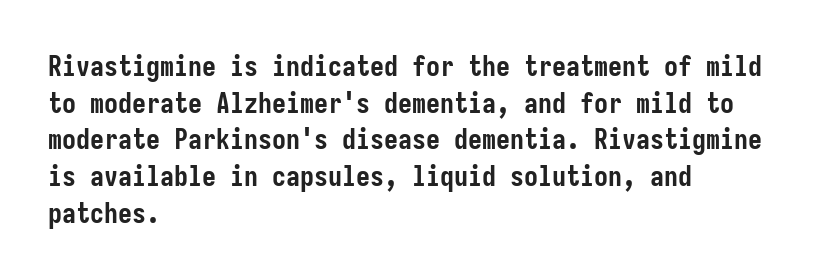
The image shows 28 px semibold, condensed sans-serif type, upright; set left-aligned, normal line spacing (1.31x), normal letter spacing, not underlined; low stroke contrast and a medium x-height.
